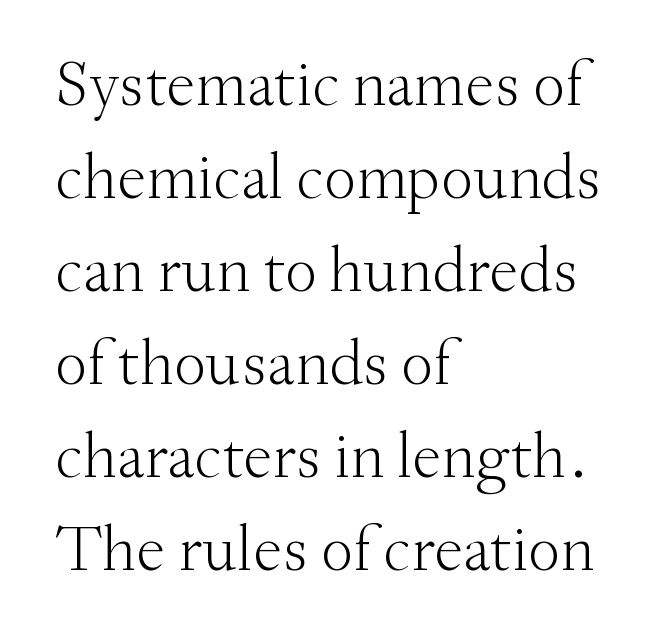
Short and long lines alike share a common starting point at left. Italic? Not at all — the glyphs are vertical. You can tell from the footed stems that serif type was used. Each letter keeps its own natural width here, so spacing adapts to shape.
